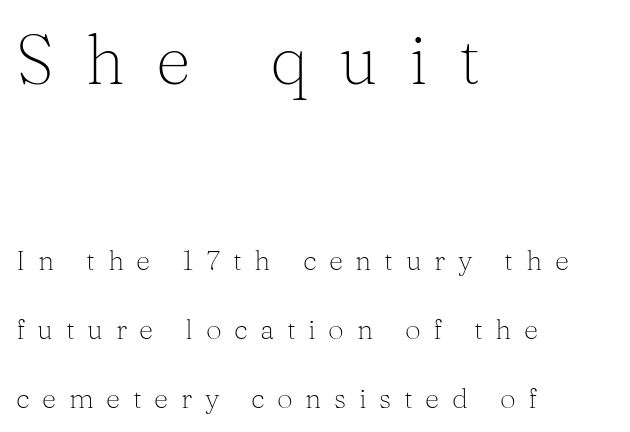
{"serif": "yes", "italic": "no", "bold": "no", "weight": "light", "width": "normal", "stroke_contrast": "medium", "x_height": "medium", "monospaced": "no", "underline": "no", "align": "left", "line_spacing": "loose", "line_spacing_ratio": 2.47, "letter_spacing": "wide", "letter_spacing_em": 0.45, "larger_block": "first", "size_ratio": 2.46, "glyph_px": 69}
